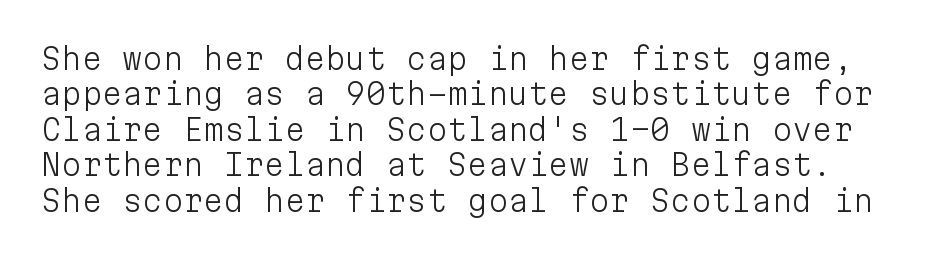
Bold? No — there's no thickening of the strokes. Does the type have serifs? No, each stem ends abruptly. These lines were composed using upright roman letters. No extra tracking has been applied to these lines. Spacing verdict: monospaced, one width for all characters. Decoration check: the copy has no underline.
